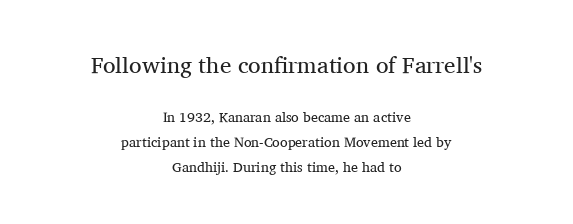
The image shows 23 px text type, upright; set centered, line spacing 1.79x, normal letter spacing, not underlined; the first (top) block is 1.64x larger.
